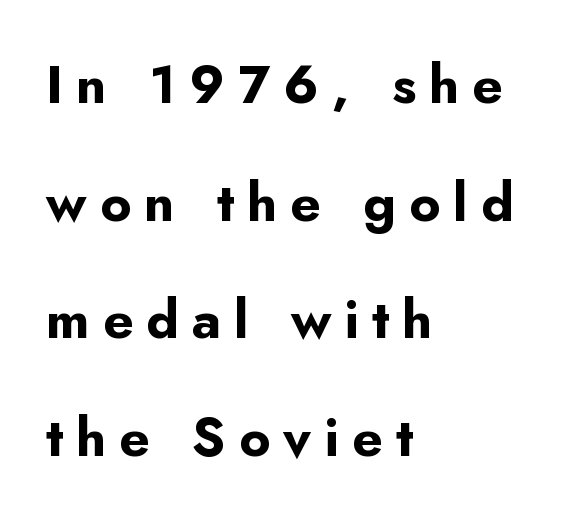
These lines are composed in type without serifs. Posture: upright roman. Descenders hang freely into open space. Characters follow at a spacing far wider than the type designer built in. Here the designer chose a conventional face with non-uniform glyph widths. How heavy is the stroke? Heavy — this is a bold.
